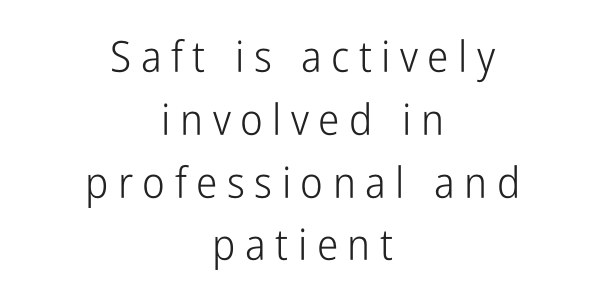
Each letter keeps its own natural width here, so spacing adapts to shape. In terms of letterform style, serifs are entirely absent. Every stem runs plumb, perpendicular to the baseline. The paragraph shown floats in the horizontal middle.
